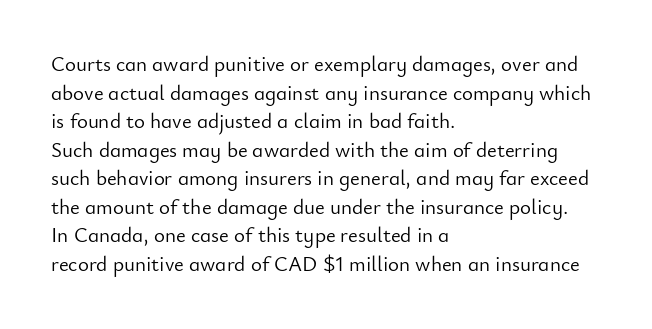
{"italic": "no", "bold": "no", "underline": "no", "align": "left", "line_spacing": "normal", "line_spacing_ratio": 1.36, "letter_spacing": "normal", "letter_spacing_em": 0.0, "glyph_px": 21}
